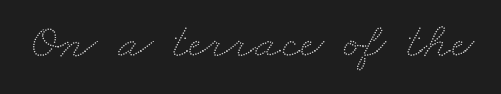
{"width": "wide", "stroke_contrast": "low", "x_height": "small", "monospaced": "no", "underline": "no", "letter_spacing": "normal", "letter_spacing_em": 0.0, "glyph_px": 51}
